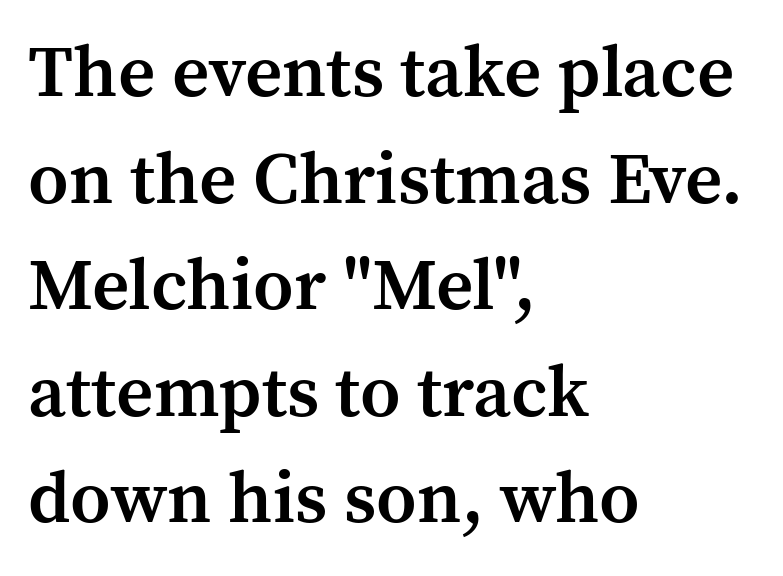
{"serif": "yes", "italic": "no", "bold": "semi", "weight": "semibold", "width": "normal", "stroke_contrast": "medium", "x_height": "medium", "monospaced": "no", "underline": "no", "align": "left", "line_spacing": "normal", "line_spacing_ratio": 1.46, "letter_spacing": "normal", "letter_spacing_em": 0.0, "glyph_px": 73}
